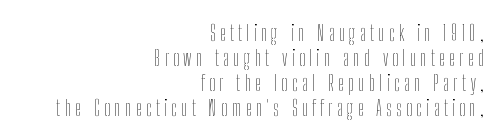
Q: Is the text bold? A: No.
Q: Is the text italic (slanted)? A: No, it is upright.
Q: Is the text underlined? A: No.
Q: How is the paragraph aligned? A: Right-aligned.
Q: Is the spacing between lines tight, normal or loose? A: Tight.
